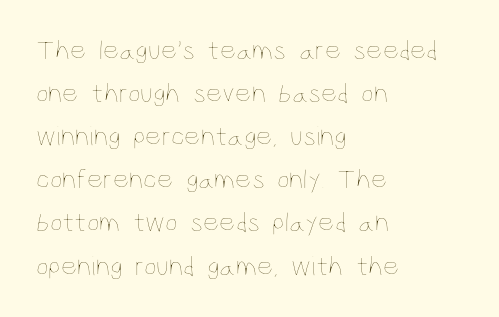
The image shows 28 px thin, condensed type, upright; set left-aligned, normal line spacing (1.54x), normal letter spacing, not underlined; low stroke contrast and a large x-height.
